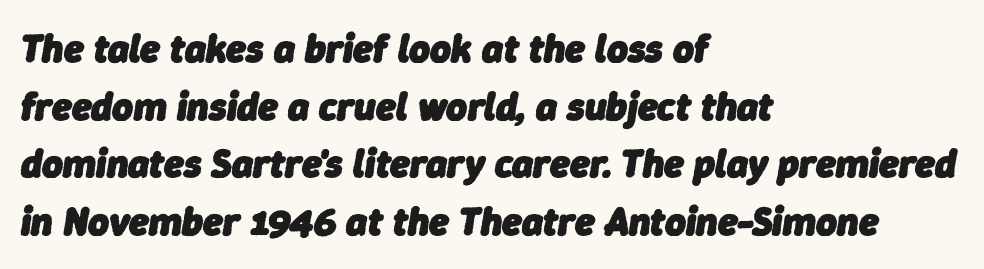
{"italic": "yes", "lean": "right", "slant_degrees": 9, "bold": "yes", "weight": "heavy", "width": "normal", "stroke_contrast": "low", "x_height": "medium", "monospaced": "no", "underline": "no", "align": "left", "line_spacing": "normal", "line_spacing_ratio": 1.44, "letter_spacing": "normal", "letter_spacing_em": 0.0, "glyph_px": 40}
